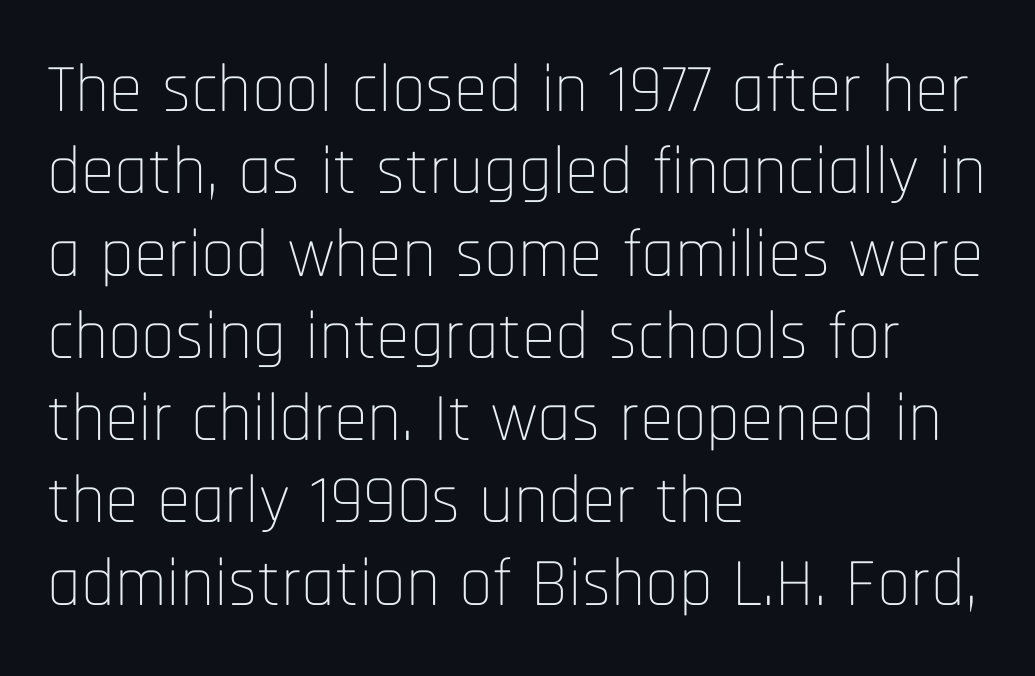
The image shows 68 px thin, condensed sans-serif type, upright; set left-aligned, line spacing 1.21x, normal letter spacing, not underlined; low stroke contrast and a large x-height.
